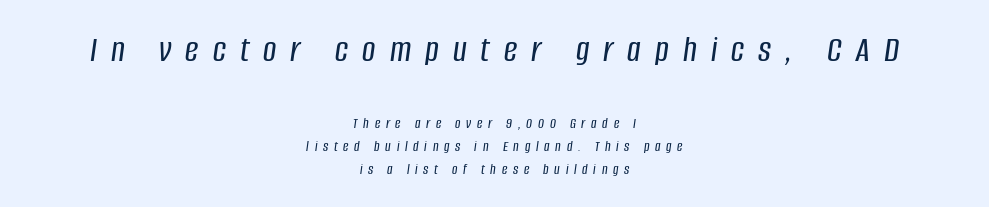
{"italic": "yes", "lean": "right", "slant_degrees": 8, "width": "condensed", "stroke_contrast": "low", "x_height": "large", "monospaced": "no", "underline": "no", "align": "center", "line_spacing": "normal", "line_spacing_ratio": 1.55, "letter_spacing": "wide", "letter_spacing_em": 0.38, "larger_block": "first", "size_ratio": 2.47, "glyph_px": 37}
